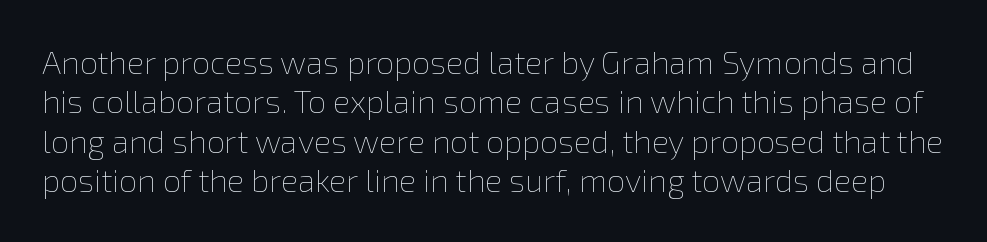
The image shows 32 px thin type, upright; set line spacing 1.23x, normal letter spacing, not underlined; low stroke contrast and a medium x-height.
